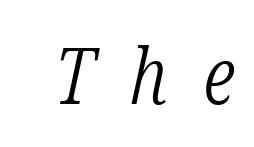
Q: Is the text bold? A: No.
Q: Is the text italic (slanted)? A: Yes, it leans right by about 12 degrees.
Q: Is the typeface a serif or a sans-serif typeface? A: Serif.
Q: Is the text underlined? A: No.
Q: Is the spacing between letters normal or unusually wide? A: Unusually wide.
Q: Width (condensed, normal, or wide)? A: Condensed.
Q: Stroke contrast? A: Low.
Q: x-height? A: Medium.
Q: Monospaced? A: No.
